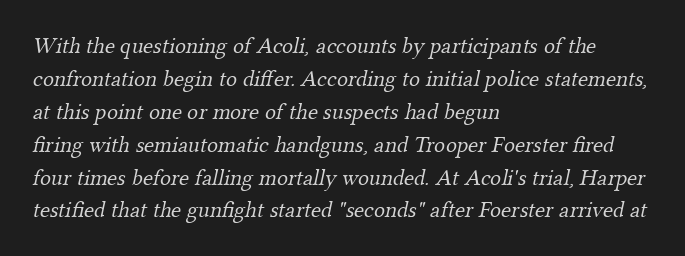
Q: Is the text bold? A: No.
Q: Is the text underlined? A: No.
Q: How is the paragraph aligned? A: Left-aligned.
Q: Is the spacing between letters normal or unusually wide? A: Normal.
Q: Is the spacing between lines tight, normal or loose? A: Normal.
